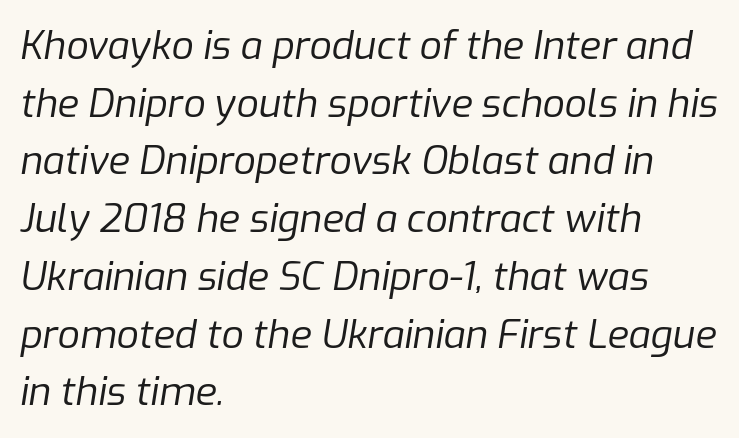
Q: Is the text bold? A: No.
Q: Is the text italic (slanted)? A: Yes, it leans right by about 9 degrees.
Q: Is the text underlined? A: No.
Q: How is the paragraph aligned? A: Left-aligned.
Q: Is the spacing between letters normal or unusually wide? A: Normal.
Q: Is the spacing between lines tight, normal or loose? A: Normal.
Q: Width (condensed, normal, or wide)? A: Normal.
Q: Stroke contrast? A: Low.
Q: x-height? A: Medium.
Q: Monospaced? A: No.
